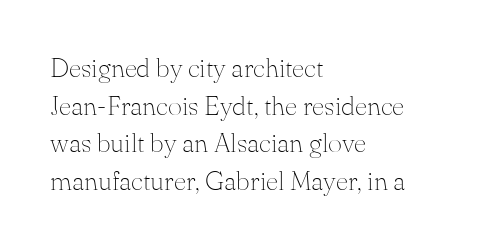
The image shows 27 px text type, upright; set left-aligned, normal line spacing (1.39x), normal letter spacing, not underlined.
